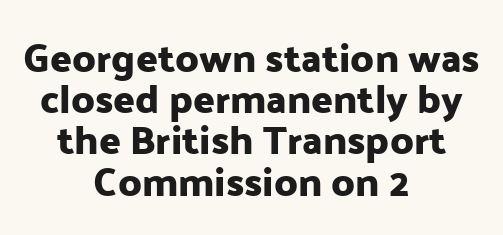
Q: Is the text italic (slanted)? A: No, it is upright.
Q: Is the typeface a serif or a sans-serif typeface? A: Sans-serif.
Q: Is the text underlined? A: No.
Q: How is the paragraph aligned? A: Centered.
Q: Is the spacing between letters normal or unusually wide? A: Normal.
Q: Is the spacing between lines tight, normal or loose? A: Tight.
Q: Width (condensed, normal, or wide)? A: Normal.
Q: Stroke contrast? A: Low.
Q: x-height? A: Medium.
Q: Monospaced? A: No.
